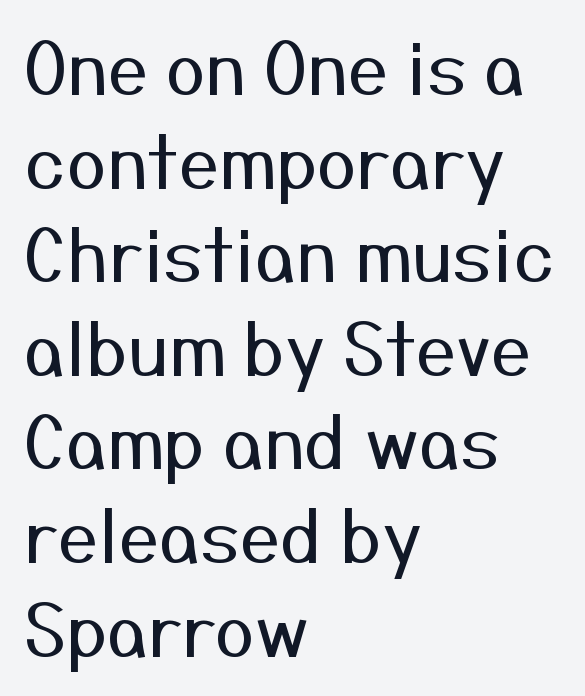
Spacing verdict: proportional, widths tailored to each character. The words here are not underlined. Every character sits straight up, as roman type does. The characters are drawn with everyday or finer stroke widths. Alignment: flush left.
